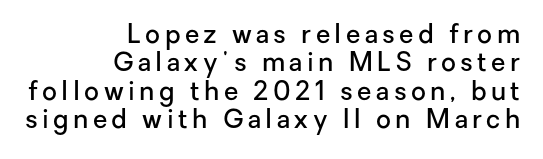
A student would call this right alignment; a typographer would say flush right, rag left. The leading is snug, giving the passage a crowded texture. Type without underlining. How heavy is the stroke? Medium-heavy — a semibold, shy of bold. The lettering stays uniformly vertical, giving the passage a roman look.
